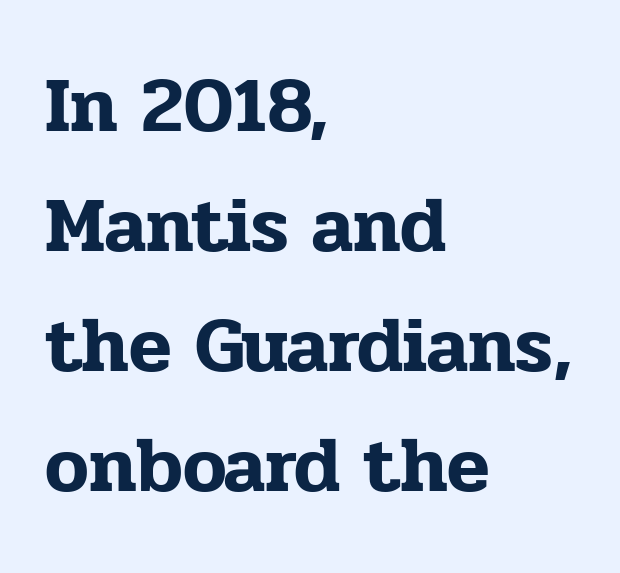
Q: Is the text italic (slanted)? A: No, it is upright.
Q: Is the typeface a serif or a sans-serif typeface? A: Serif.
Q: Is the text underlined? A: No.
Q: How is the paragraph aligned? A: Left-aligned.
Q: Is the spacing between letters normal or unusually wide? A: Normal.
Q: Is the spacing between lines tight, normal or loose? A: Normal.
Q: Width (condensed, normal, or wide)? A: Normal.
Q: Stroke contrast? A: Low.
Q: x-height? A: Medium.
Q: Monospaced? A: No.
